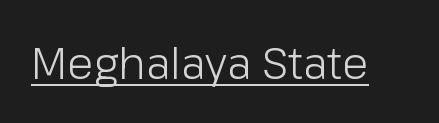
Rendered with straight, roman letterforms. The face used here is a sans, in the tradition of grotesques and geometrics. The typeface has the unassuming heft of standard copy or less. The face used here appears with an underline applied.
